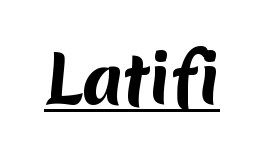
The image shows 64 px bold sans-serif type; set normal letter spacing, underlined; medium stroke contrast and a medium x-height.
